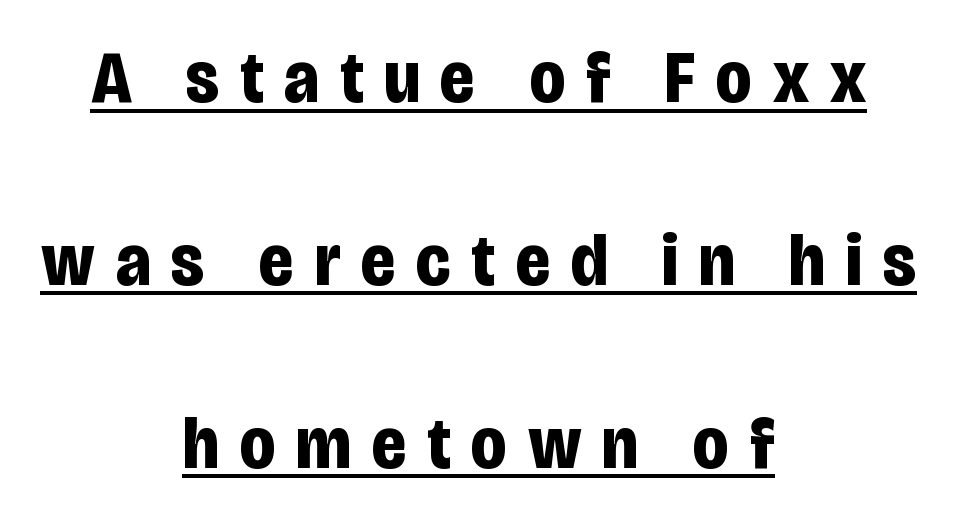
Students, note that the glyphs here are deliberately spaced far apart. Does the type have serifs? No, each stem ends abruptly. This rendering features underlined lettering. Leftover space on each line is divided equally before and after the words.
